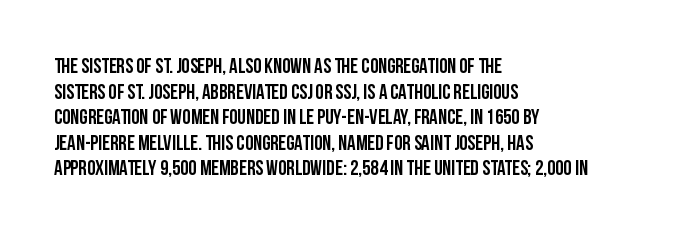
Line beginnings align vertically; line endings do not. Posture: vertical. A typesetter would call this zero additional tracking. The baseline area is clear.
